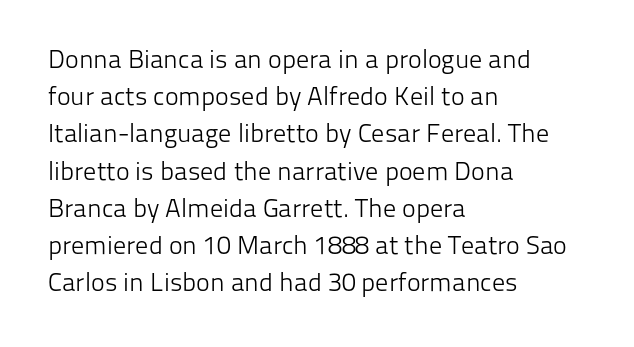
The rendering anchors every line to the left-hand side. A clean baseline with only descenders dipping below it. No chunkiness to these letters — they're not bold. Leading matches the norm, producing a regular column. Ascenders rise straight up at ninety degrees. Nobody touched the tracking dial on this one.
